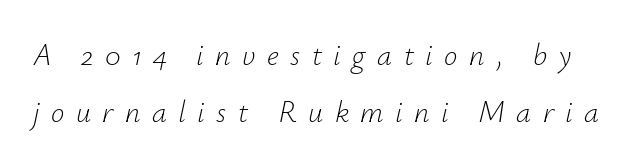
No extra ink here — the face is not bold. There's an unmistakable incline to the writing here. The letterforms stand isolated, each surrounded by extra space. Character widths vary here, with narrow letters taking less room than wide ones. Check under the words: just untouched page.
